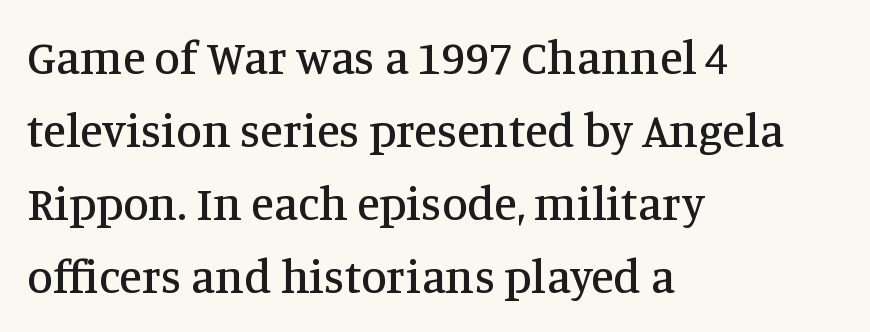
Q: Is the text italic (slanted)? A: No, it is upright.
Q: Is the typeface a serif or a sans-serif typeface? A: Serif.
Q: Is the text underlined? A: No.
Q: How is the paragraph aligned? A: Left-aligned.
Q: Is the spacing between letters normal or unusually wide? A: Normal.
Q: Is the spacing between lines tight, normal or loose? A: Normal.
Q: Width (condensed, normal, or wide)? A: Normal.
Q: Stroke contrast? A: Medium.
Q: x-height? A: Large.
Q: Monospaced? A: No.
